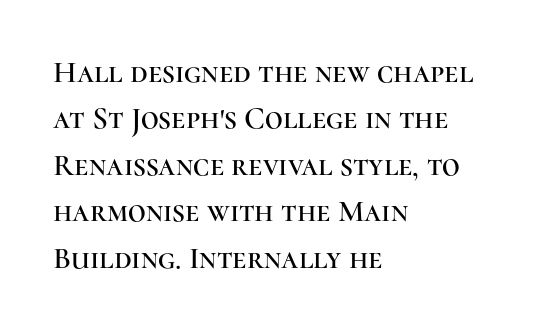
{"serif": "yes", "italic": "no", "width": "normal", "stroke_contrast": "high", "x_height": "medium", "monospaced": "no", "underline": "no", "align": "left", "line_spacing": "normal", "line_spacing_ratio": 1.5, "letter_spacing": "normal", "letter_spacing_em": 0.0, "glyph_px": 31}
